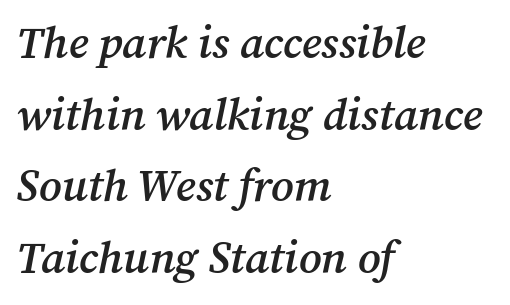
Font category for this specimen: serif. The setting favours the left margin, as ordinary paragraphs usually do. Varying glyph widths throughout — classic text-font behaviour. Semibold letterforms, between regular and bold. The letterforms sit shoulder to shoulder at normal distance.
